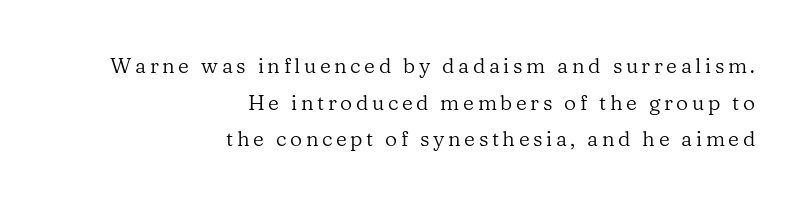
Check under the words: just untouched page. All the whitespace from short lines collects on the left. A quiet, ordinary-to-light weight characterises the typeface. Style check: upright.
